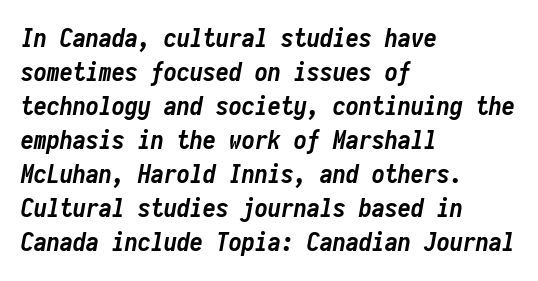
{"italic": "yes", "lean": "right", "slant_degrees": 10, "bold": "yes", "underline": "no", "align": "left", "line_spacing": "normal", "line_spacing_ratio": 1.31, "letter_spacing": "normal", "letter_spacing_em": 0.0, "glyph_px": 26}
